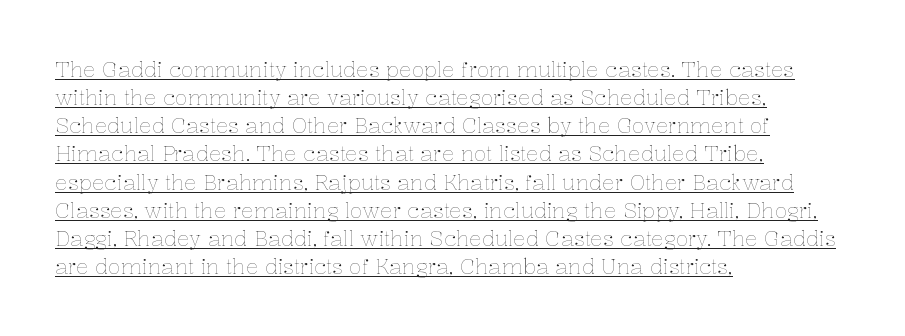
Is this a heavy cut? Hardly; it is regular or lighter. A baseline rule has been typeset under these characters. Every stem runs plumb, perpendicular to the baseline. The lines sit at an ordinary, default distance from one another. These lines are set flush left with a ragged right edge. Short note: letters normally spaced.
